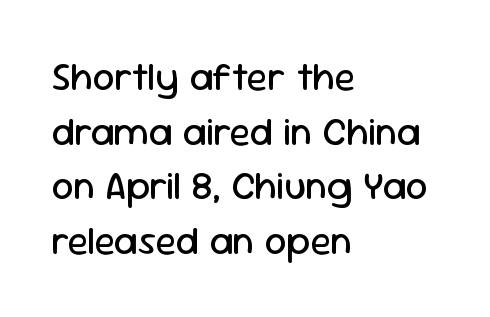
Character widths vary here, with narrow letters taking less room than wide ones. Counters stay open thanks to moderate or lighter strokes. Characters remain perfectly vertical along every line. The lines are quadded left.
